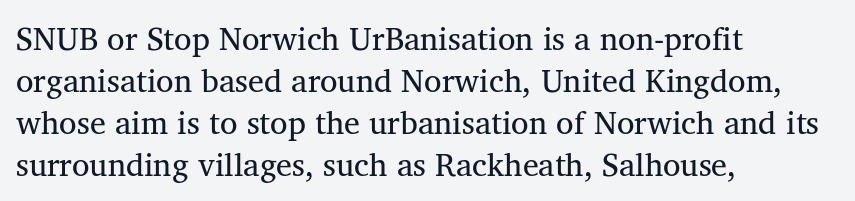
{"serif": "yes", "width": "normal", "stroke_contrast": "medium", "x_height": "medium", "monospaced": "no", "underline": "no", "align": "left", "line_spacing": "normal", "line_spacing_ratio": 1.31, "letter_spacing": "normal", "letter_spacing_em": 0.0, "glyph_px": 32}
